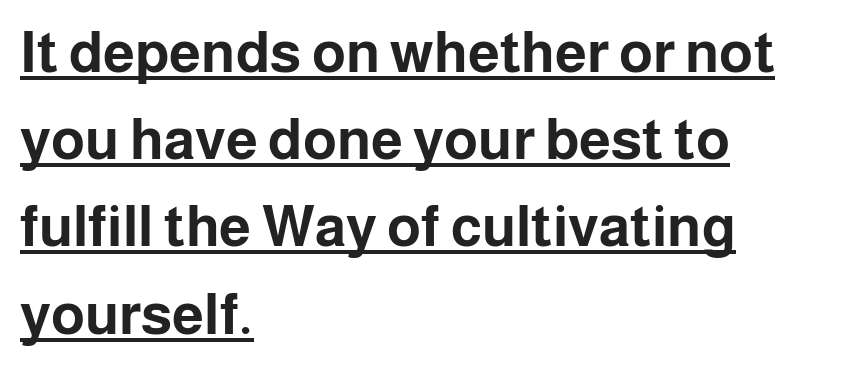
Q: Is the text bold? A: Yes.
Q: Is the text italic (slanted)? A: No, it is upright.
Q: Is the typeface a serif or a sans-serif typeface? A: Sans-serif.
Q: Is the text underlined? A: Yes.
Q: How is the paragraph aligned? A: Left-aligned.
Q: Is the spacing between letters normal or unusually wide? A: Normal.
Q: Is the spacing between lines tight, normal or loose? A: Normal.
Q: Width (condensed, normal, or wide)? A: Normal.
Q: Stroke contrast? A: Low.
Q: x-height? A: Medium.
Q: Monospaced? A: No.
